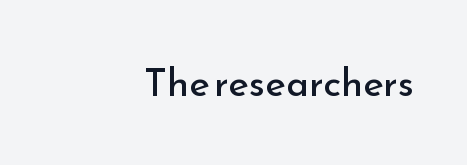
The image shows 39 px regular-weight sans-serif type, upright; set right-aligned, normal letter spacing, not underlined; low stroke contrast and a small x-height.
